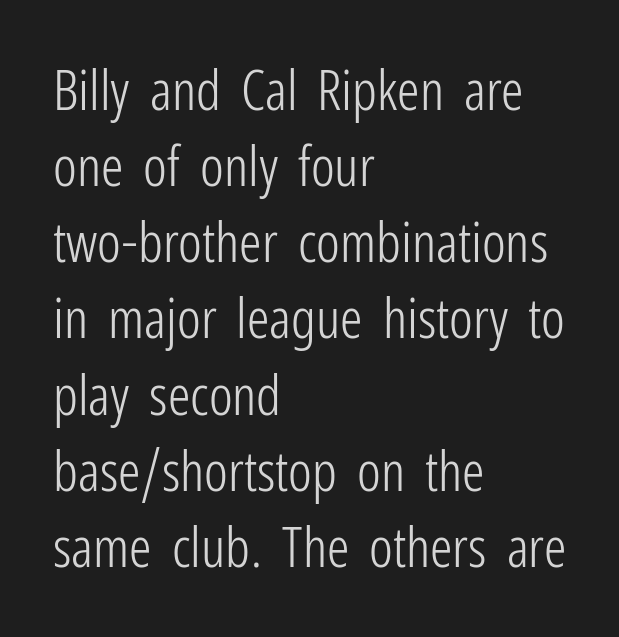
The image shows 56 px light, condensed sans-serif type, upright; set left-aligned, normal line spacing (1.36x), normal letter spacing, not underlined; low stroke contrast and a medium x-height.
